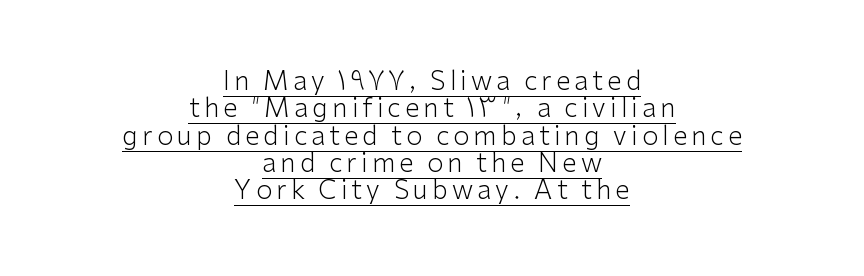
Q: Is the text bold? A: No.
Q: Is the text italic (slanted)? A: No, it is upright.
Q: Is the text underlined? A: Yes.
Q: How is the paragraph aligned? A: Centered.
Q: Is the spacing between lines tight, normal or loose? A: Tight.
